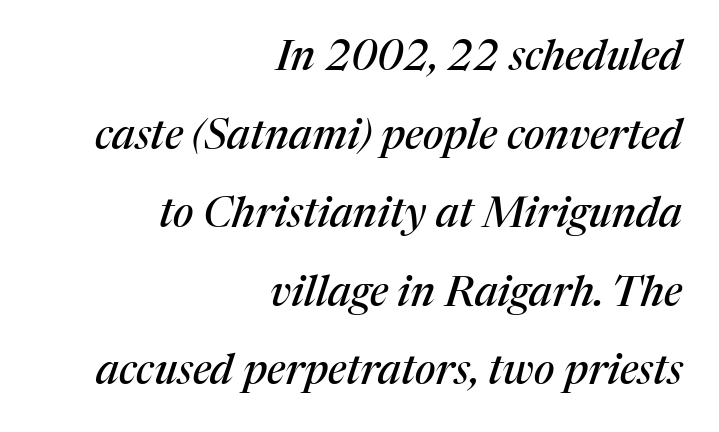
What stands out about the letter spacing? Nothing — it is the standard amount. Descenders are the only things crossing below the line. A typesetter would call this proportional, since set widths differ per character. The lines are quadded right.
